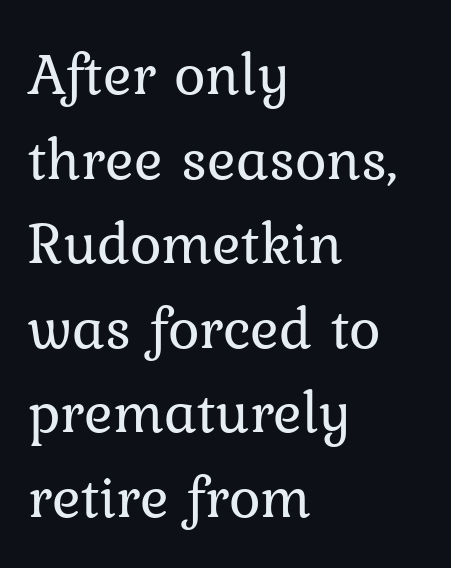
Q: Is the text bold? A: No.
Q: Is the text italic (slanted)? A: No, it is upright.
Q: Is the typeface a serif or a sans-serif typeface? A: Serif.
Q: Is the text underlined? A: No.
Q: How is the paragraph aligned? A: Left-aligned.
Q: Is the spacing between letters normal or unusually wide? A: Normal.
Q: Is the spacing between lines tight, normal or loose? A: Normal.
Q: Width (condensed, normal, or wide)? A: Normal.
Q: Stroke contrast? A: Low.
Q: x-height? A: Medium.
Q: Monospaced? A: No.
